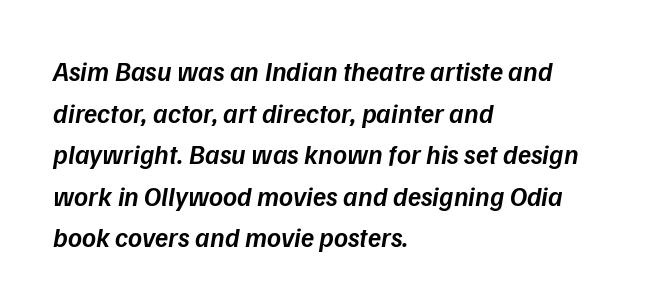
The image shows 27 px text type, italic (leaning right); set left-aligned, normal line spacing (1.54x), normal letter spacing, not underlined.
